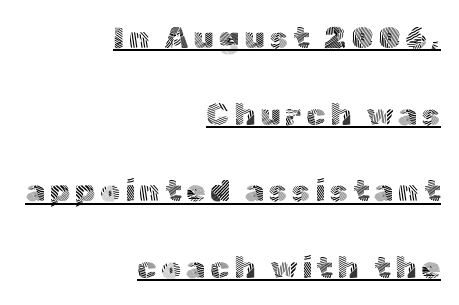
Q: Is the text bold? A: No.
Q: Is the text italic (slanted)? A: No, it is upright.
Q: Is the typeface a serif or a sans-serif typeface? A: Sans-serif.
Q: Is the text underlined? A: Yes.
Q: How is the paragraph aligned? A: Right-aligned.
Q: Is the spacing between lines tight, normal or loose? A: Loose.
Q: Width (condensed, normal, or wide)? A: Normal.
Q: x-height? A: Medium.
Q: Monospaced? A: No.
